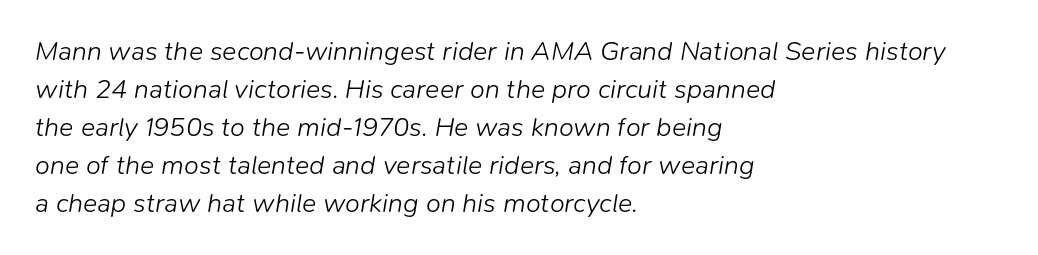
The image shows 27 px text type, italic (leaning right); set left-aligned, normal line spacing (1.41x), normal letter spacing, not underlined.
